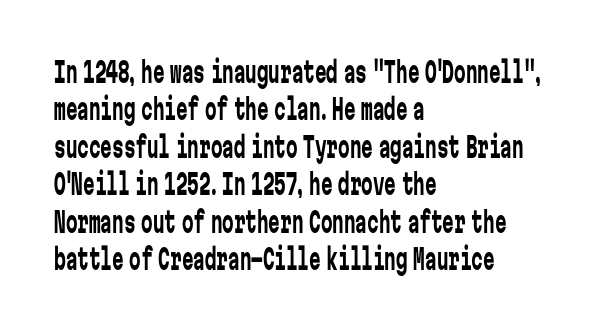
The designer went with a sans here, leaving each stem footless. Here the designer chose a console-style face with uniform glyph widths. The vertical gap from one line to the next is medium. Visually the block forms a straight wall on the left and a jagged coastline on the right. Weight class: somewhere from thin through regular. Letter spacing: default.
